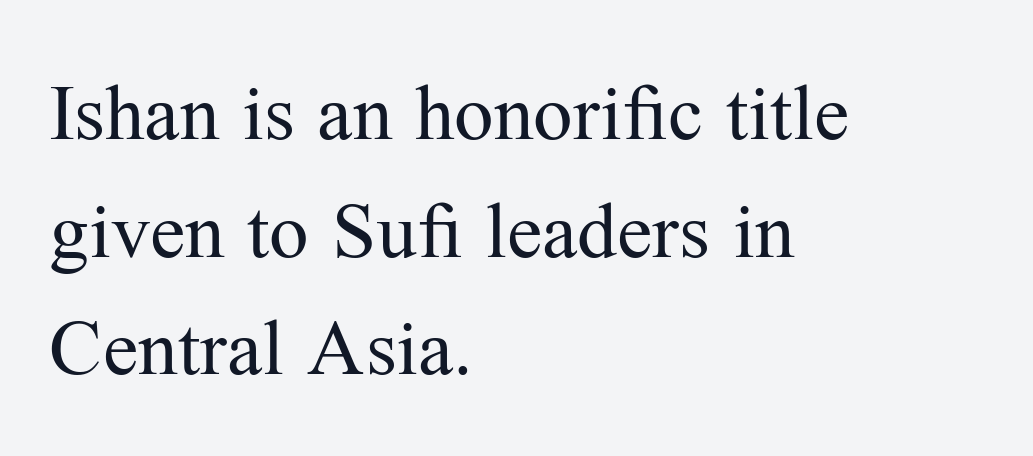
Reading down the column, the eye jumps a familiar distance to each next line. Heaviness? Minimal to ordinary, like unemphasized prose. Old-style or modern, the face here clearly has serifs. If you drew a line through each stem, it would be perfectly vertical. Where is the straight margin? On the left.
